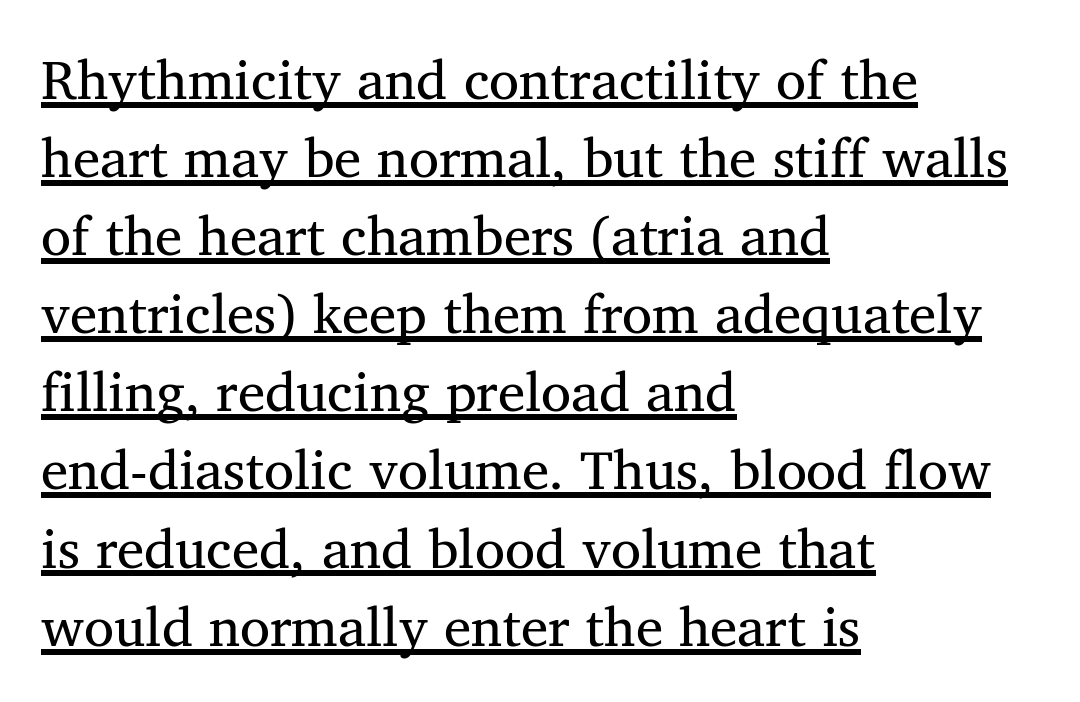
{"serif": "yes", "italic": "no", "bold": "no", "weight": "regular", "width": "normal", "stroke_contrast": "medium", "x_height": "medium", "monospaced": "no", "underline": "yes", "align": "left", "line_spacing": "normal", "line_spacing_ratio": 1.42, "letter_spacing": "normal", "letter_spacing_em": 0.0, "glyph_px": 55}
